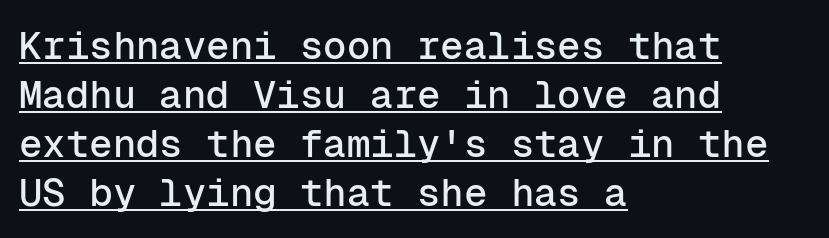
Here the designer chose a console-style face with uniform glyph widths. The specimen includes a rule beneath the text block's lines. Honestly, the letter spacing is just normal — you wouldn't notice it. The compositor pushed each line to the left boundary. Designer's note — italics off, roman on.
